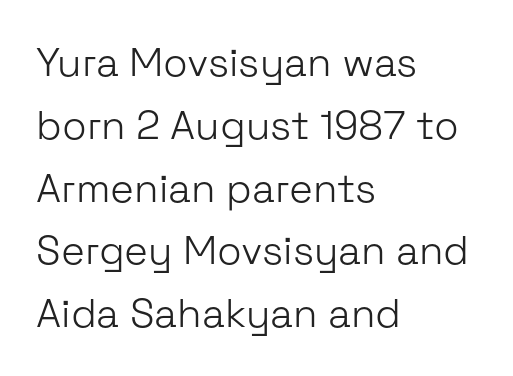
The image shows 40 px light sans-serif type, upright; set left-aligned, normal line spacing (1.57x), normal letter spacing, not underlined; low stroke contrast and a medium x-height.
